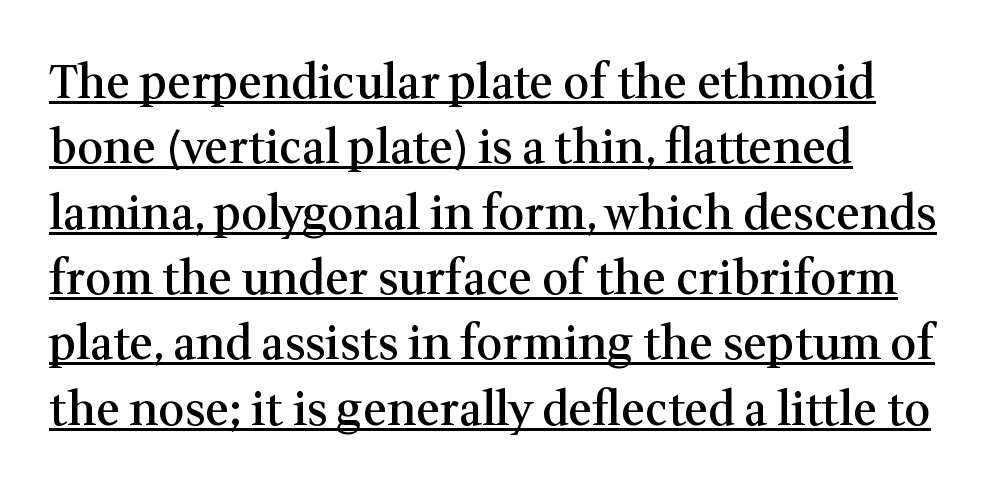
The image shows 46 px semibold serif type, upright; set left-aligned, normal line spacing (1.42x), normal letter spacing, underlined; medium stroke contrast and a medium x-height.
